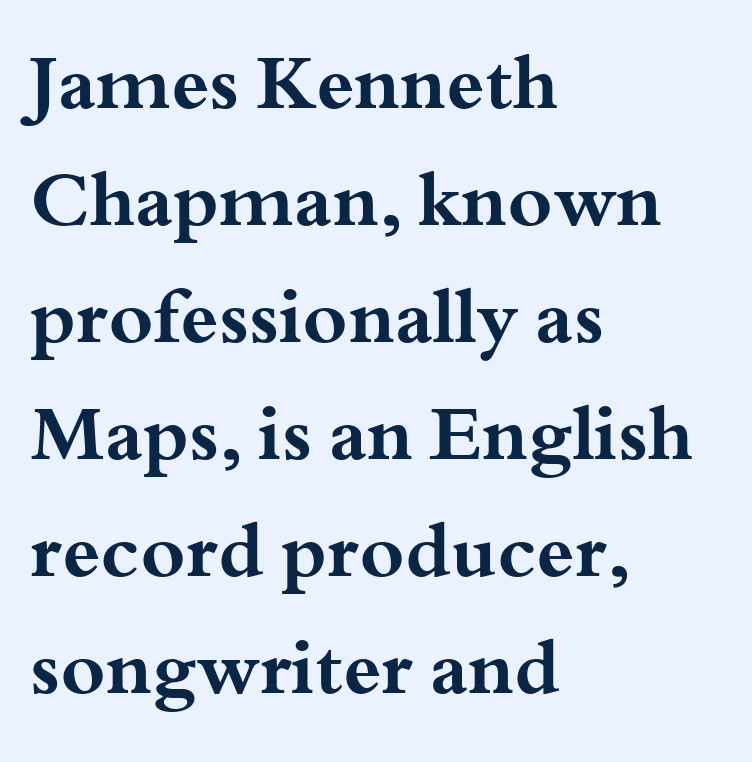
Q: Is the text bold? A: Yes.
Q: Is the text italic (slanted)? A: No, it is upright.
Q: Is the typeface a serif or a sans-serif typeface? A: Serif.
Q: Is the text underlined? A: No.
Q: How is the paragraph aligned? A: Left-aligned.
Q: Is the spacing between letters normal or unusually wide? A: Normal.
Q: Is the spacing between lines tight, normal or loose? A: Normal.
Q: Width (condensed, normal, or wide)? A: Wide.
Q: Stroke contrast? A: Medium.
Q: x-height? A: Small.
Q: Monospaced? A: No.
